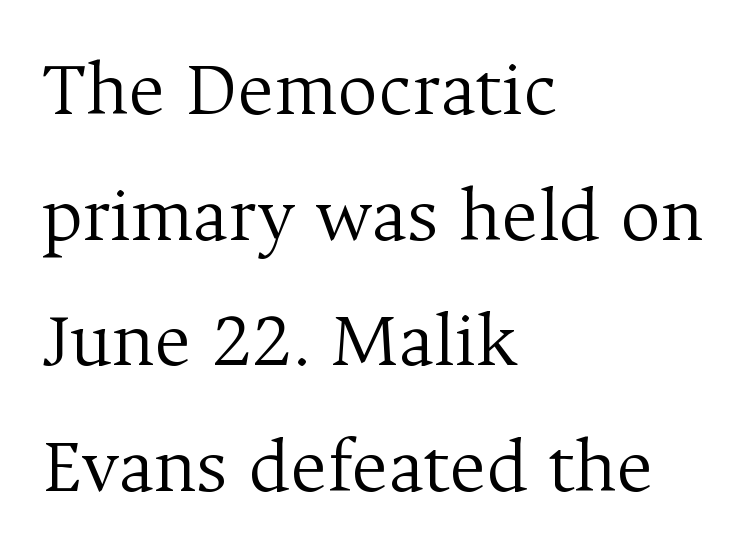
{"serif": "yes", "italic": "no", "bold": "no", "weight": "light", "width": "normal", "stroke_contrast": "medium", "x_height": "medium", "monospaced": "no", "underline": "no", "align": "left", "line_spacing": "normal", "line_spacing_ratio": 1.59, "letter_spacing": "normal", "letter_spacing_em": 0.0, "glyph_px": 79}
